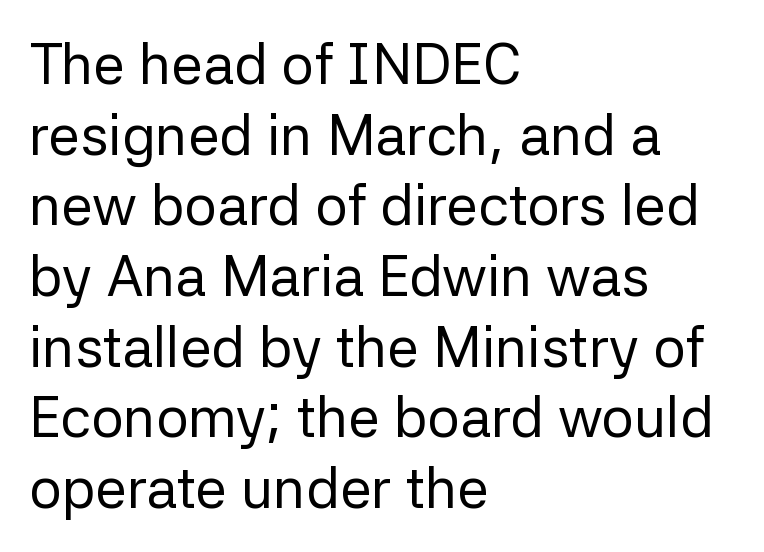
The image shows 57 px regular-weight sans-serif type, upright; set left-aligned, line spacing 1.24x, normal letter spacing, not underlined; low stroke contrast and a medium x-height.
